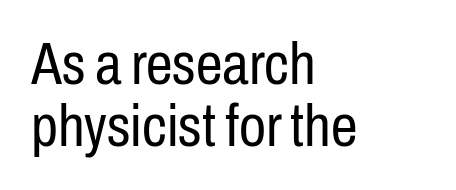
The image shows 60 px regular-weight, condensed sans-serif type, upright; set left-aligned, tight line spacing (1.03x), normal letter spacing, not underlined; low stroke contrast and a medium x-height.
